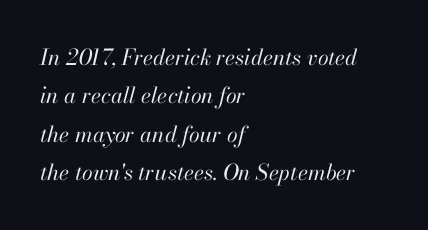
The image shows 22 px text type, italic (leaning right); set left-aligned, line spacing 1.75x, normal letter spacing, not underlined.
